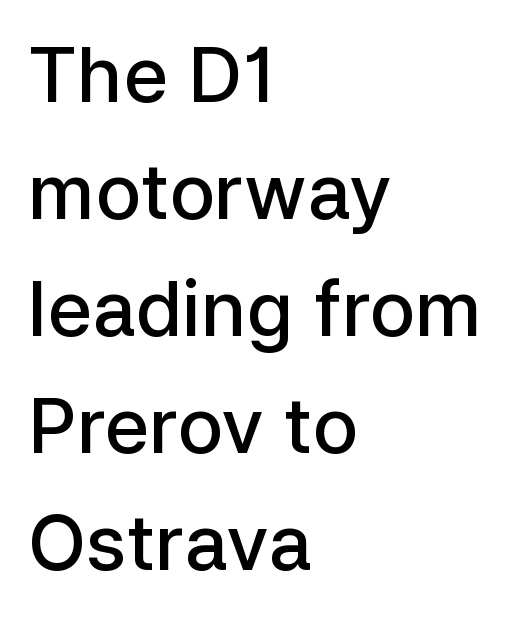
No word sits above an underline. Vertically, the passage feels balanced, rows spaced as you'd expect. Strokes here are thickened, but only to semibold level. The passage shown is typed in a proportional face where columns would drift. In terms of letterform style, serifs are entirely absent.
